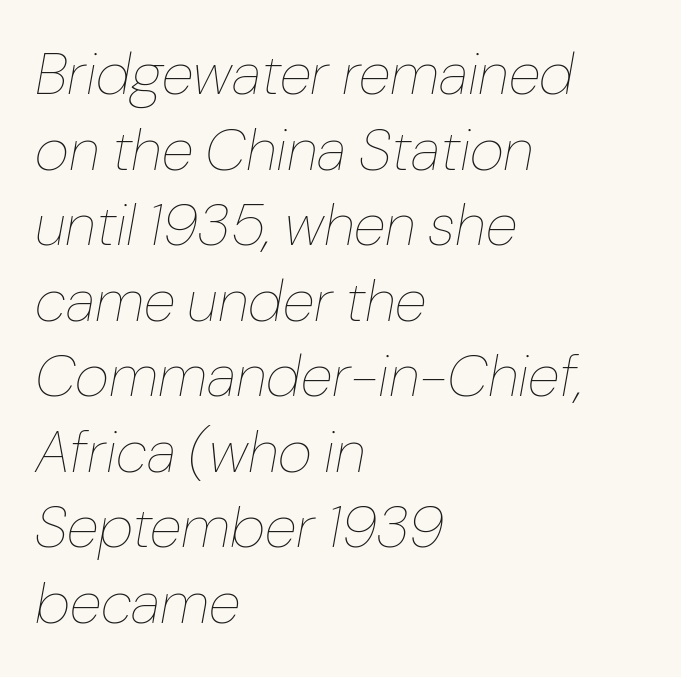
Q: Is the text bold? A: No.
Q: Is the text italic (slanted)? A: Yes, it leans right by about 10 degrees.
Q: Is the text underlined? A: No.
Q: How is the paragraph aligned? A: Left-aligned.
Q: Is the spacing between letters normal or unusually wide? A: Normal.
Q: Is the spacing between lines tight, normal or loose? A: Normal.
Q: Width (condensed, normal, or wide)? A: Normal.
Q: Stroke contrast? A: Low.
Q: x-height? A: Medium.
Q: Monospaced? A: No.
